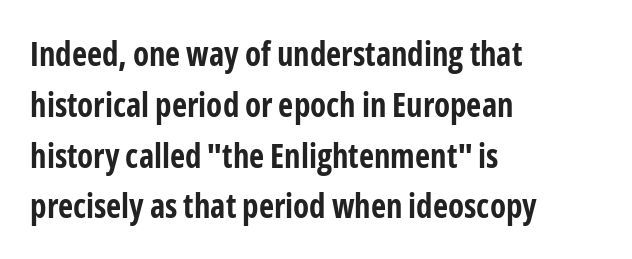
{"serif": "no", "italic": "no", "bold": "yes", "weight": "bold", "width": "condensed", "stroke_contrast": "low", "x_height": "medium", "monospaced": "no", "underline": "no", "align": "left", "line_spacing": "normal", "line_spacing_ratio": 1.54, "letter_spacing": "normal", "letter_spacing_em": 0.0, "glyph_px": 33}
